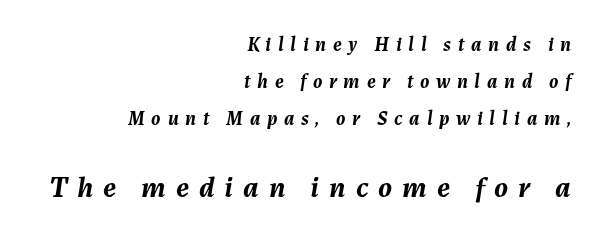
These words are printed bold, with thick strokes throughout. The letters are slanted; this is an italic face. Check the space under the baseline: it is left empty. The face used here appears at its bigger size in the lower chunk. Someone cranked the tracking dial way up on this one.
